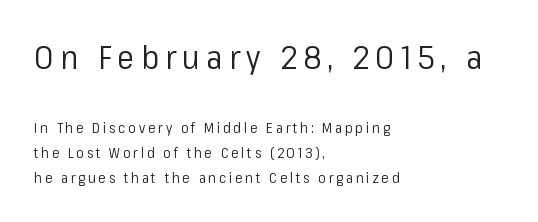
The image shows 32 px regular-weight sans-serif type, upright; set left-aligned, line spacing 1.81x, unusually wide letter spacing (+0.2 em), not underlined; the first (top) block is 2.29x larger; low stroke contrast and a medium x-height.
